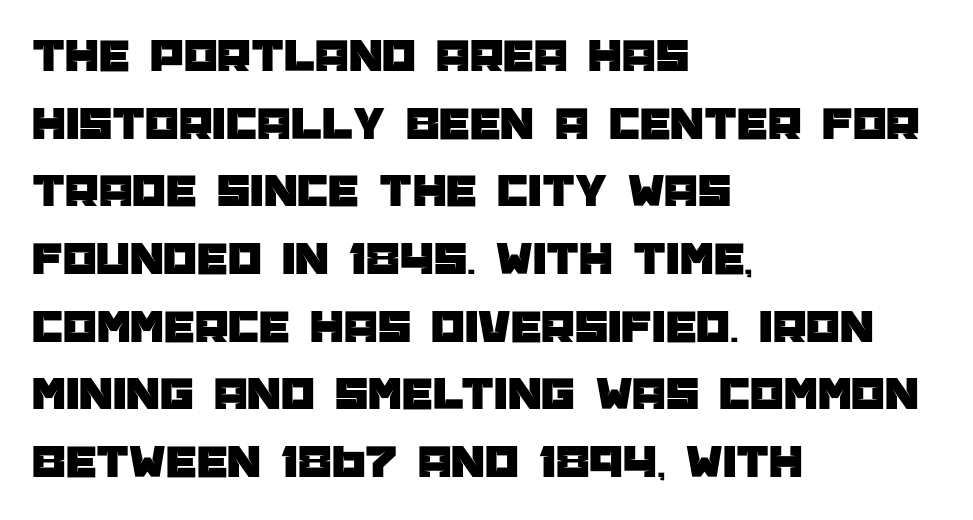
{"serif": "no", "italic": "no", "width": "normal", "stroke_contrast": "low", "x_height": "large", "monospaced": "no", "underline": "no", "align": "left", "line_spacing": "normal", "line_spacing_ratio": 1.41, "letter_spacing": "normal", "letter_spacing_em": 0.0, "glyph_px": 48}
